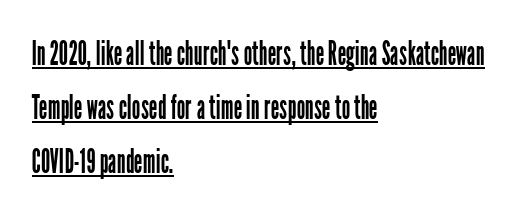
Q: Is the text bold? A: No.
Q: Is the text italic (slanted)? A: No, it is upright.
Q: Is the typeface a serif or a sans-serif typeface? A: Sans-serif.
Q: Is the text underlined? A: Yes.
Q: How is the paragraph aligned? A: Left-aligned.
Q: Is the spacing between letters normal or unusually wide? A: Normal.
Q: Is the spacing between lines tight, normal or loose? A: Normal.
Q: Width (condensed, normal, or wide)? A: Condensed.
Q: Stroke contrast? A: Low.
Q: x-height? A: Medium.
Q: Monospaced? A: No.
